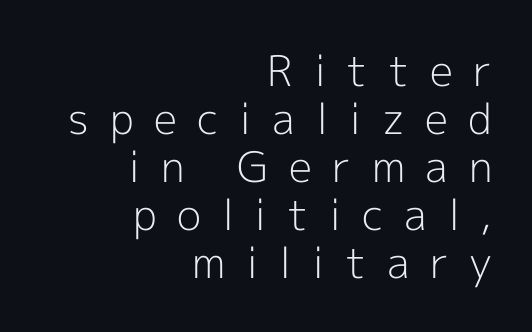
{"serif": "no", "italic": "no", "bold": "no", "weight": "light", "width": "normal", "x_height": "medium", "monospaced": "no", "underline": "no", "align": "right", "line_spacing": "tight", "line_spacing_ratio": 1.14, "letter_spacing": "wide", "letter_spacing_em": 0.49, "glyph_px": 42}
